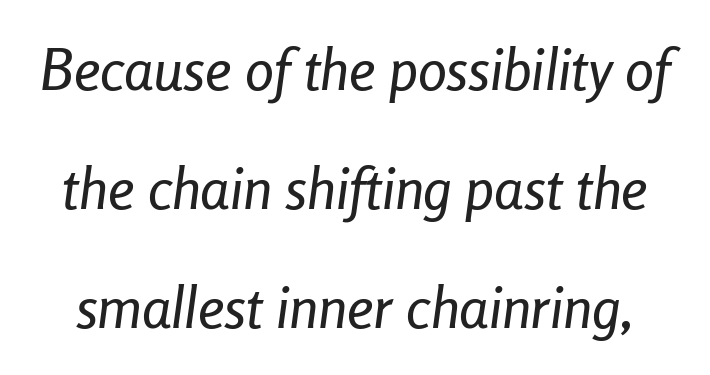
Q: Is the text italic (slanted)? A: Yes, it leans right by about 8 degrees.
Q: Is the text underlined? A: No.
Q: Is the spacing between letters normal or unusually wide? A: Normal.
Q: Is the spacing between lines tight, normal or loose? A: Loose.
Q: Width (condensed, normal, or wide)? A: Condensed.
Q: Stroke contrast? A: Low.
Q: x-height? A: Medium.
Q: Monospaced? A: No.
